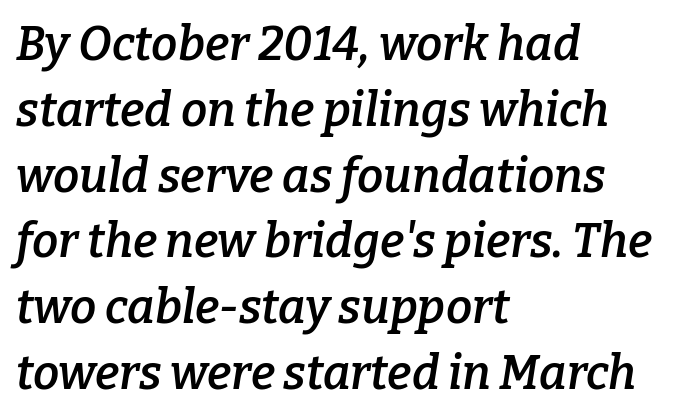
Compared with typical body copy, the letter spacing here is the same. The rows are spaced the way most documents space them. It's the slanting kind of type. A clean baseline with only descenders dipping below it. Typeset ragged right — the left edge is the straight one. Semibold letterforms, between regular and bold.
